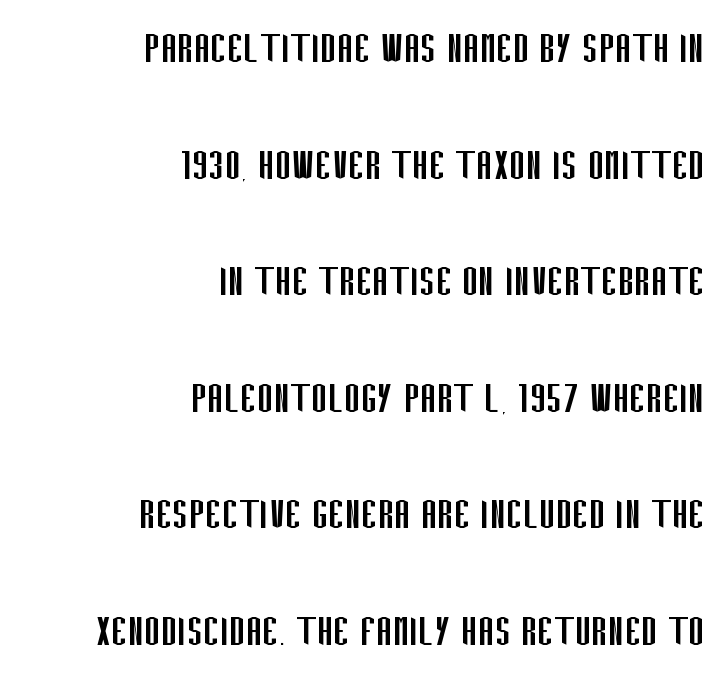
The image shows 49 px regular-weight, condensed sans-serif type, upright; set right-aligned, loose line spacing (2.38x), normal letter spacing, not underlined; low stroke contrast and a large x-height.
